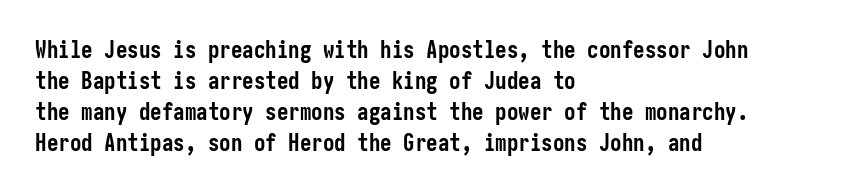
The image shows 23 px bold type, upright; set left-aligned, normal line spacing (1.35x), normal letter spacing, not underlined.
